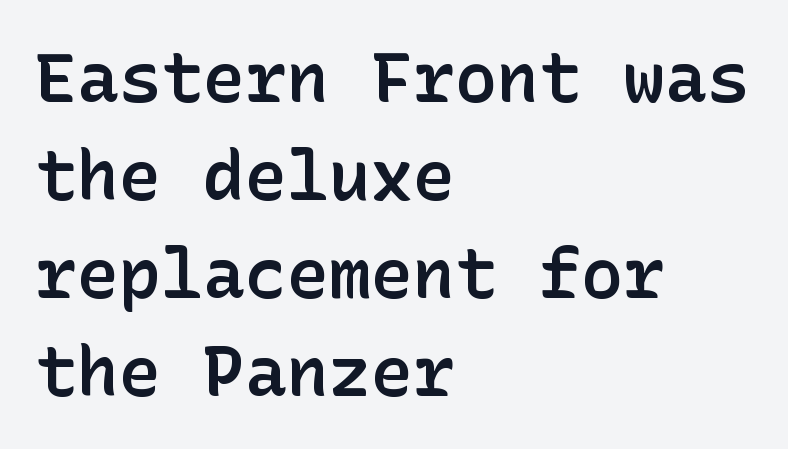
Look at the tracking — it's just the regular setting, nothing added. The rendering uses a semibold face; strokes are thickened but not to full bold. If you drew a line through each stem, it would be perfectly vertical. The passage shown is typeset with a sans-serif family. Interline gaps are of average width in this sample. A classic flush-left, rag-right setting is used for this passage.
